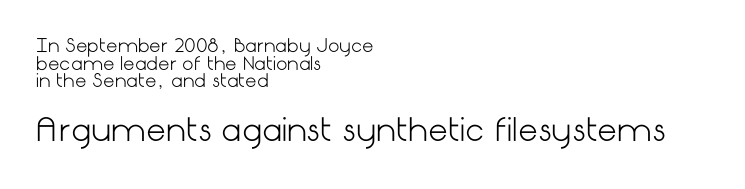
The letters carry no serifs — their stems end cleanly without finishing strokes. Characters remain perfectly vertical along every line. Which of the two is more prominent by size? The second, at the bottom. Inter-character spacing is left at the font's built-in metrics.
